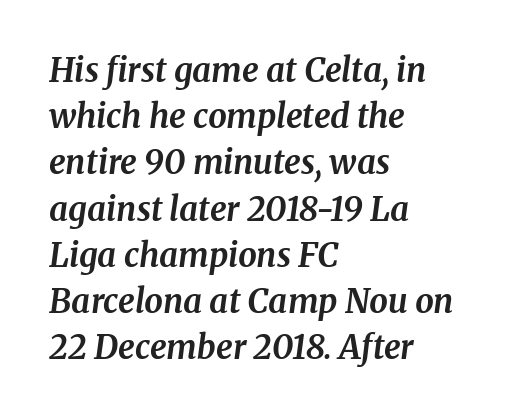
{"serif": "yes", "italic": "yes", "lean": "right", "slant_degrees": 8, "bold": "yes", "weight": "bold", "width": "normal", "stroke_contrast": "medium", "x_height": "medium", "monospaced": "no", "underline": "no", "align": "left", "line_spacing": "normal", "line_spacing_ratio": 1.4, "letter_spacing": "normal", "letter_spacing_em": 0.0, "glyph_px": 33}
